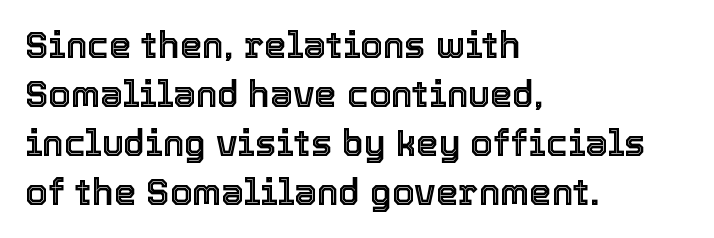
The image shows 36 px text type, upright; set left-aligned, normal line spacing (1.36x), normal letter spacing, not underlined; a medium x-height.
